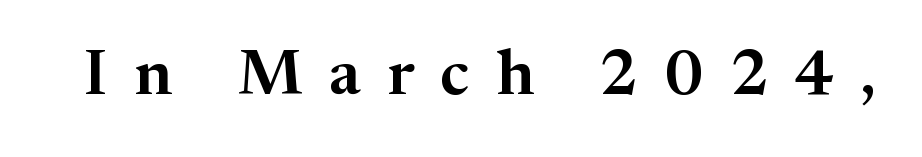
Q: Is the text italic (slanted)? A: No, it is upright.
Q: Is the typeface a serif or a sans-serif typeface? A: Serif.
Q: Is the text underlined? A: No.
Q: Is the spacing between letters normal or unusually wide? A: Unusually wide.
Q: Width (condensed, normal, or wide)? A: Normal.
Q: Stroke contrast? A: Medium.
Q: x-height? A: Medium.
Q: Monospaced? A: No.
